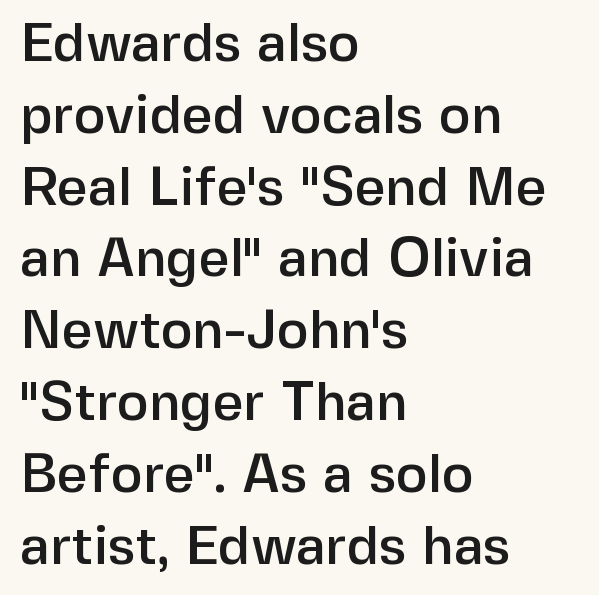
The space directly below the letters is spotless. Notice how the stems are strictly vertical — no italics here. Does the type have serifs? No, each stem ends abruptly. Where is the straight margin? On the left.
